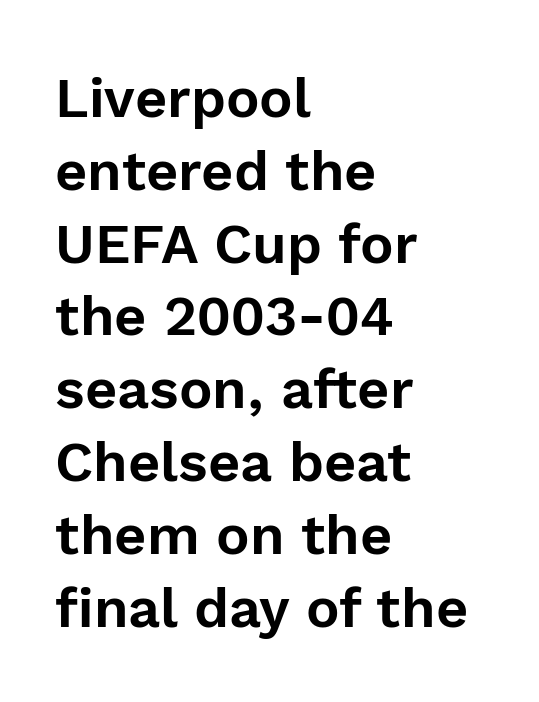
Q: Is the text italic (slanted)? A: No, it is upright.
Q: Is the typeface a serif or a sans-serif typeface? A: Sans-serif.
Q: Is the text underlined? A: No.
Q: How is the paragraph aligned? A: Left-aligned.
Q: Is the spacing between letters normal or unusually wide? A: Normal.
Q: Is the spacing between lines tight, normal or loose? A: Normal.
Q: Width (condensed, normal, or wide)? A: Normal.
Q: x-height? A: Medium.
Q: Monospaced? A: No.
